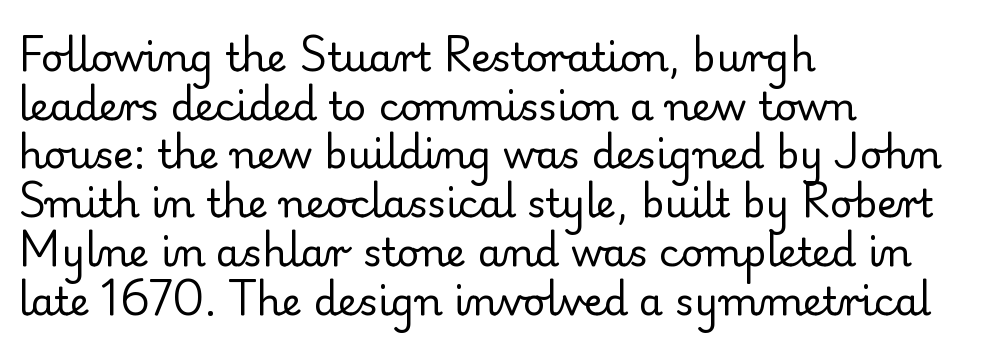
Spacing verdict: proportional, widths tailored to each character. The lines sit at an ordinary, default distance from one another. The typeface chosen for these lines features serifs. The font's upright variant was chosen for this text.
